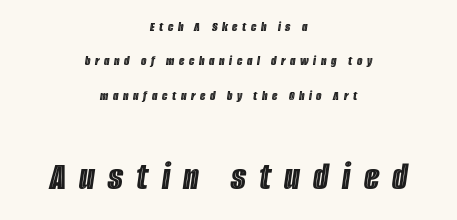
Substantial extra tracking has been applied to these lines. You can tell it's italic because the verticals aren't actually vertical. Character size in the trailing block exceeds that of the leading block. The passage shown stacks its lines with a broad gap. These lines are centered, leaving both edges ragged.
